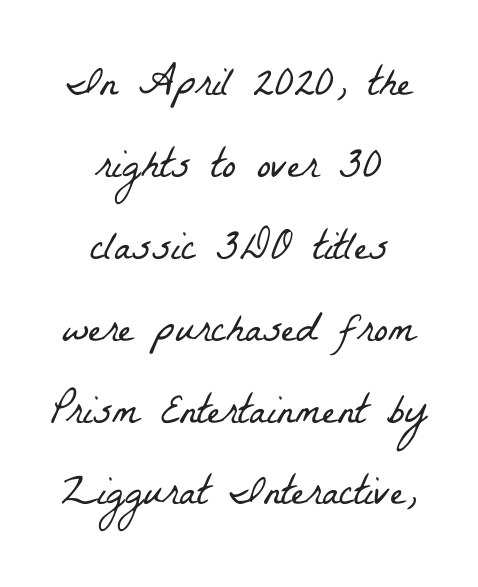
The image shows 42 px light, condensed serif type; set centered, loose line spacing (1.95x), normal letter spacing, not underlined; low stroke contrast and a medium x-height.
